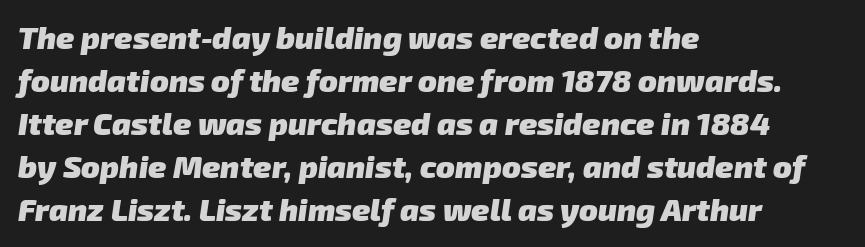
The image shows 31 px heavy sans-serif type; set left-aligned, normal line spacing (1.39x), normal letter spacing, not underlined; low stroke contrast and a medium x-height.
